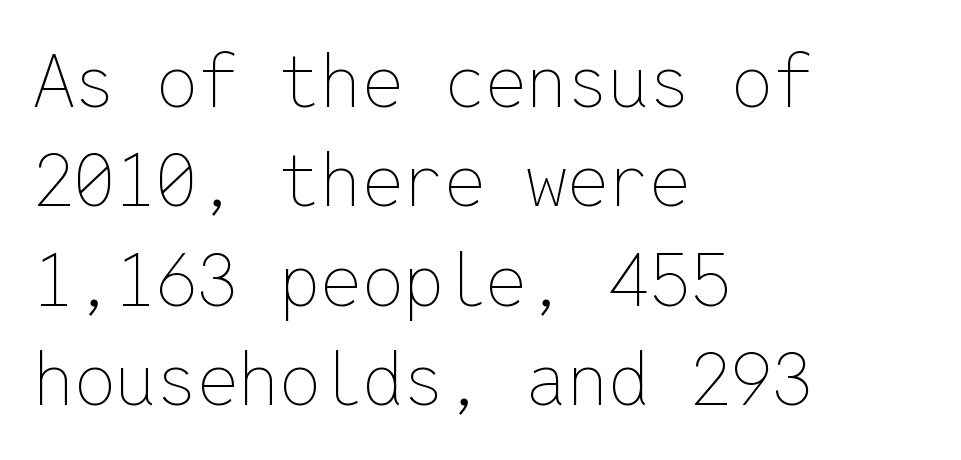
Just letters on the line, the space beneath them empty. Weight: in the light-to-regular range. Vertical spacing — default. It's the straight-up-and-down kind of type.
